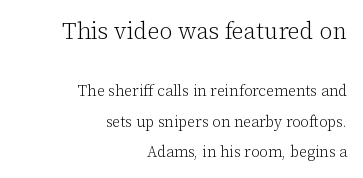
Q: Is the text bold? A: No.
Q: Is the text italic (slanted)? A: No, it is upright.
Q: Is the text underlined? A: No.
Q: How is the paragraph aligned? A: Right-aligned.
Q: Is the spacing between letters normal or unusually wide? A: Normal.
Q: Is the spacing between lines tight, normal or loose? A: Loose.
Q: Which block of text is set in a larger size, the first (top) or the second (bottom)? A: The first (top) one.
